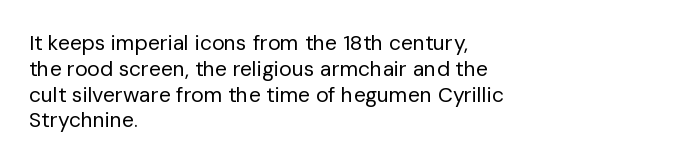
Q: Is the text bold? A: No.
Q: Is the text italic (slanted)? A: No, it is upright.
Q: Is the text underlined? A: No.
Q: How is the paragraph aligned? A: Left-aligned.
Q: Is the spacing between letters normal or unusually wide? A: Normal.
